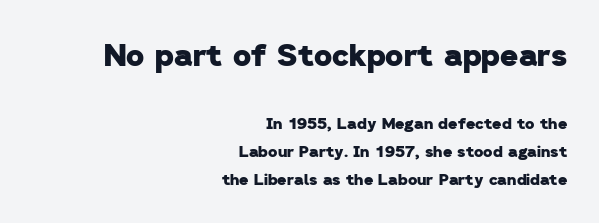
What stands out about the letter spacing? Nothing — it is the standard amount. This rendering features lettering with no underline. Character widths vary here, with narrow letters taking less room than wide ones. Casual observation: everything's shoved over to the right. A full-strength bold gives these letters their thick strokes. Is this a sans? Yes — the strokes have no serifs.
